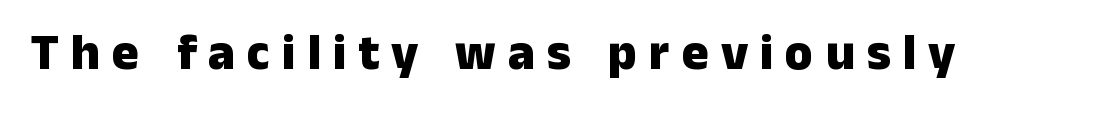
{"serif": "no", "italic": "no", "bold": "yes", "weight": "heavy", "width": "normal", "stroke_contrast": "low", "x_height": "medium", "monospaced": "no", "underline": "no", "letter_spacing": "wide", "letter_spacing_em": 0.23, "glyph_px": 51}
